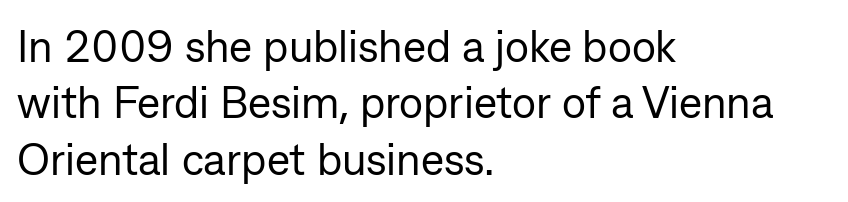
The image shows 44 px regular-weight sans-serif type, upright; set left-aligned, normal line spacing (1.28x), normal letter spacing, not underlined; low stroke contrast and a medium x-height.
